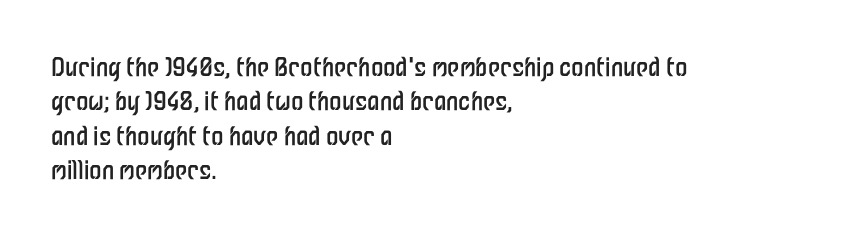
Q: Is the text bold? A: No.
Q: Is the text italic (slanted)? A: No, it is upright.
Q: Is the text underlined? A: No.
Q: How is the paragraph aligned? A: Left-aligned.
Q: Is the spacing between letters normal or unusually wide? A: Normal.
Q: Is the spacing between lines tight, normal or loose? A: Normal.
